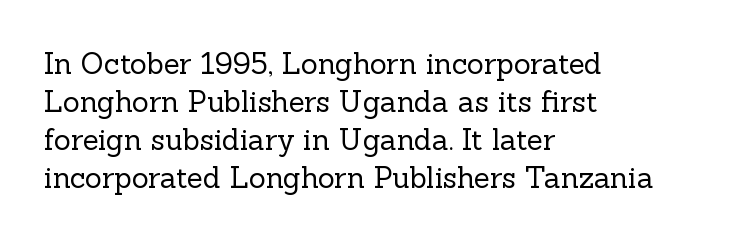
In terms of letterform style, serifs are clearly present. The typesetting does not lean heavy: it is not bold. These lines are set flush left with a ragged right edge. The lines sit at an ordinary, default distance from one another.
